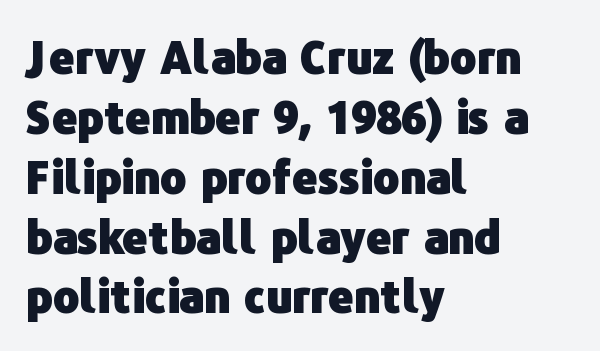
The image shows 44 px heavy sans-serif type, upright; set left-aligned, normal line spacing (1.36x), normal letter spacing, not underlined; low stroke contrast and a medium x-height.
